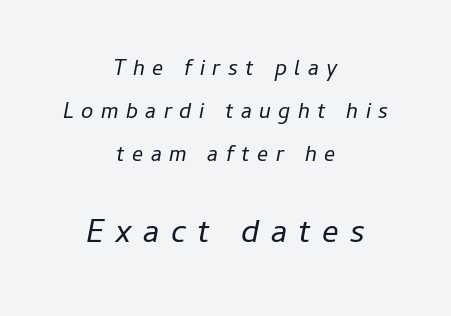
The strokes carry an ordinary text weight at most. Is the block centered? Yes — each line is placed symmetrically about the middle. Interline gaps are noticeably wide in this sample. The letters are slanted; this is an italic face. Students, note that the glyphs here are deliberately spaced far apart. Small over large — that's the arrangement of the two blocks here.
